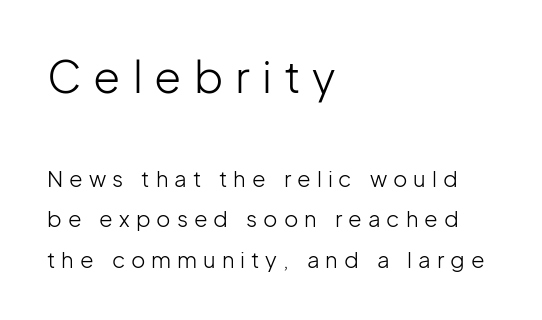
{"serif": "no", "italic": "no", "bold": "no", "weight": "light", "width": "normal", "stroke_contrast": "low", "x_height": "medium", "monospaced": "no", "underline": "no", "align": "left", "line_spacing_ratio": 1.85, "letter_spacing": "wide", "letter_spacing_em": 0.27, "larger_block": "first", "size_ratio": 2.0, "glyph_px": 44}
